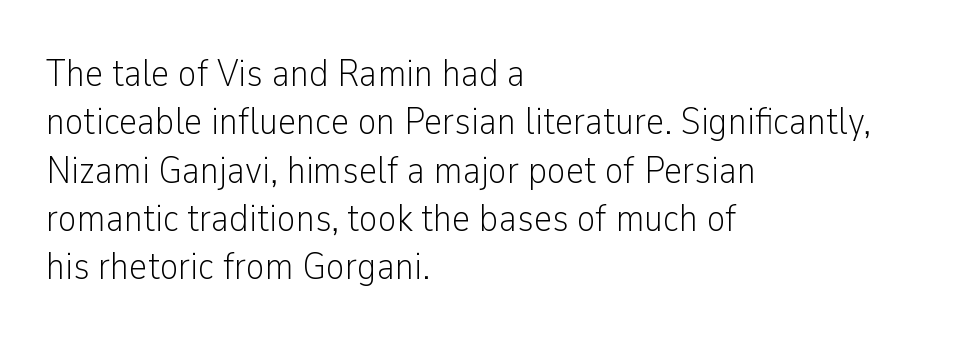
Every row of glyphs begins at an identical x-position on the left. Here the designer chose a conventional face with non-uniform glyph widths. A light-to-regular cut is what we see here. Words float on clear page, feet unadorned. No feet cap the strokes, marking this as sans-serif type. Inter-character spacing is left at the font's built-in metrics.
